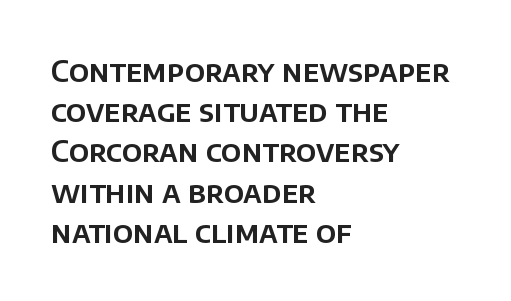
Q: Is the text italic (slanted)? A: No, it is upright.
Q: Is the typeface a serif or a sans-serif typeface? A: Sans-serif.
Q: Is the text underlined? A: No.
Q: How is the paragraph aligned? A: Left-aligned.
Q: Is the spacing between letters normal or unusually wide? A: Normal.
Q: Is the spacing between lines tight, normal or loose? A: Normal.
Q: Width (condensed, normal, or wide)? A: Normal.
Q: Stroke contrast? A: Low.
Q: x-height? A: Large.
Q: Monospaced? A: No.
